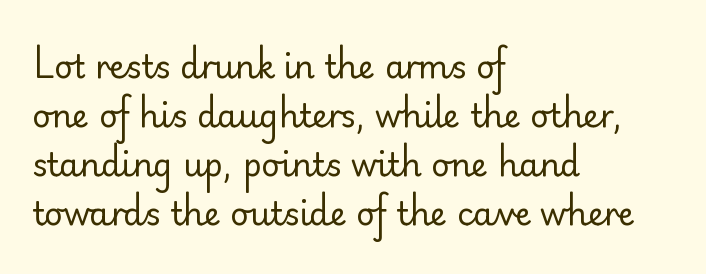
{"serif": "no", "italic": "no", "bold": "no", "weight": "regular", "width": "normal", "stroke_contrast": "low", "x_height": "small", "monospaced": "no", "underline": "no", "align": "left", "line_spacing": "normal", "line_spacing_ratio": 1.53, "letter_spacing": "normal", "letter_spacing_em": 0.0, "glyph_px": 32}
